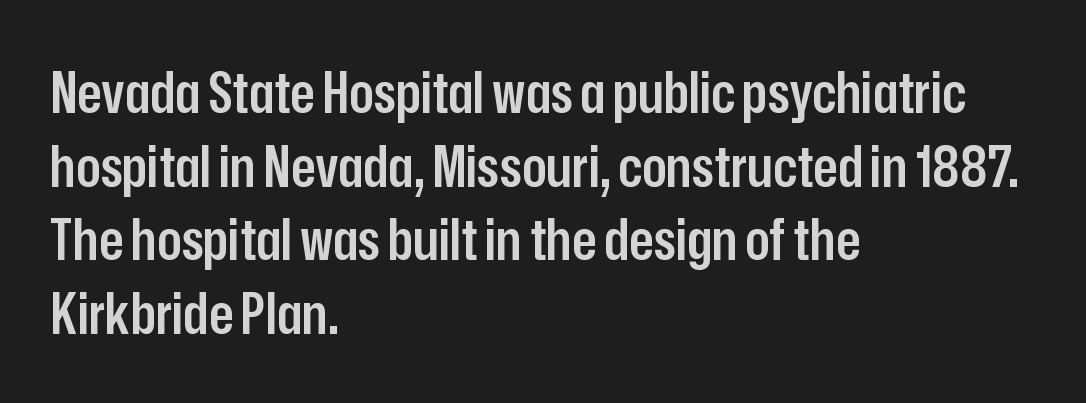
Q: Is the text bold? A: Semi-bold.
Q: Is the text italic (slanted)? A: No, it is upright.
Q: Is the typeface a serif or a sans-serif typeface? A: Sans-serif.
Q: Is the text underlined? A: No.
Q: How is the paragraph aligned? A: Left-aligned.
Q: Is the spacing between letters normal or unusually wide? A: Normal.
Q: Is the spacing between lines tight, normal or loose? A: Normal.
Q: Width (condensed, normal, or wide)? A: Condensed.
Q: Stroke contrast? A: Low.
Q: x-height? A: Medium.
Q: Monospaced? A: No.
